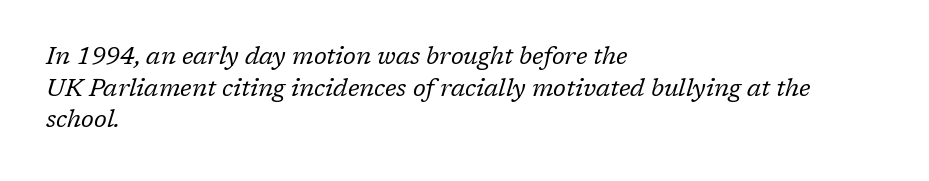
The paragraph has a hard left edge and a soft right edge. How would I describe the line gaps? Plain and ordinary. A quiet, ordinary-to-light weight characterises the typeface. Only glyphs here, with clear space below each row.
